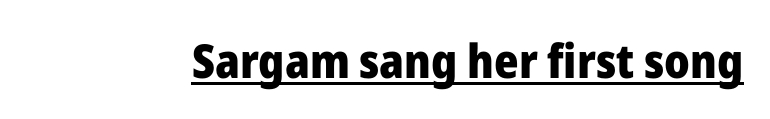
The image shows 47 px heavy sans-serif type, upright; set normal letter spacing, underlined; low stroke contrast and a medium x-height.
